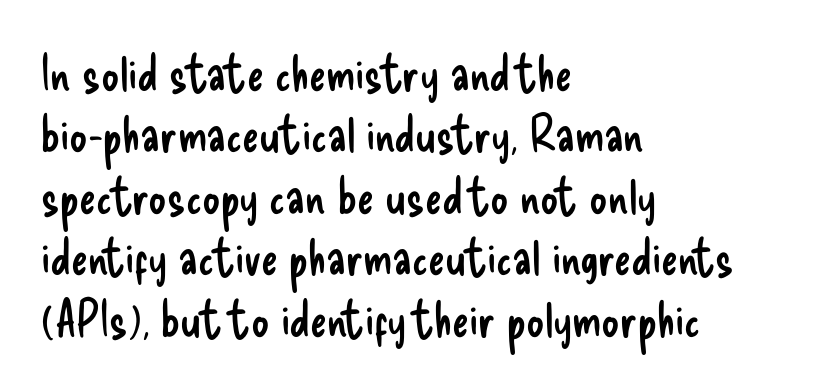
{"serif": "no", "italic": "no", "bold": "no", "weight": "regular", "width": "condensed", "stroke_contrast": "low", "x_height": "small", "monospaced": "no", "underline": "no", "align": "left", "line_spacing_ratio": 1.23, "letter_spacing": "normal", "letter_spacing_em": 0.0, "glyph_px": 50}
